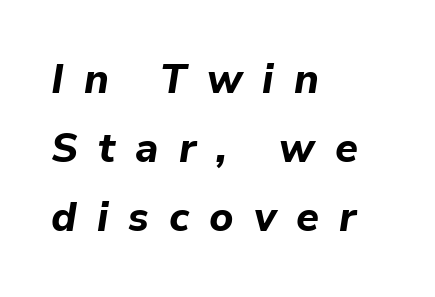
Bare-footed words on every line. Which margin do the lines hug? The left one — the right edge is uneven. Regular leading. The letters are spread apart with noticeably loose tracking. In terms of posture, this sample is oblique. The face used here has the dense, thick strokes of a bold.
